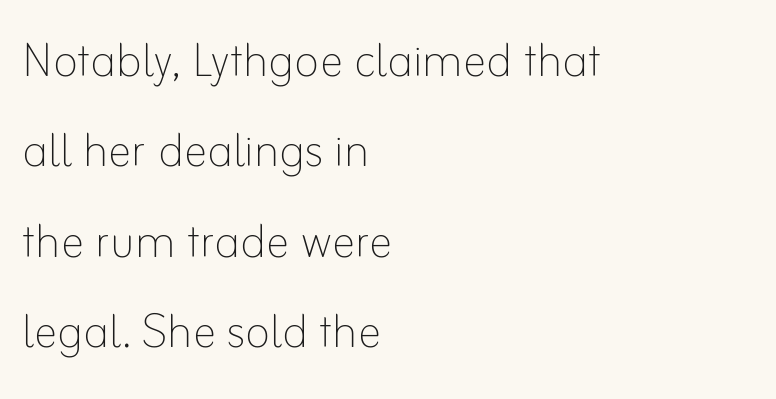
The image shows 59 px thin type, upright; set left-aligned, normal line spacing (1.53x), normal letter spacing, not underlined; low stroke contrast and a small x-height.
